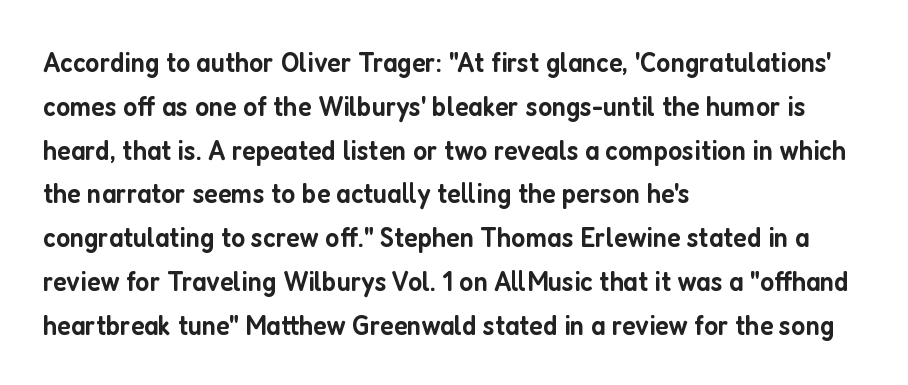
In terms of letterform style, serifs are entirely absent. The rendering uses a moderate line-height, typical for paragraphs. Nothing unusual about the tracking: characters are spaced as the font intends. Each letter keeps its own natural width here, so spacing adapts to shape. Nobody drew a line under any word here.
